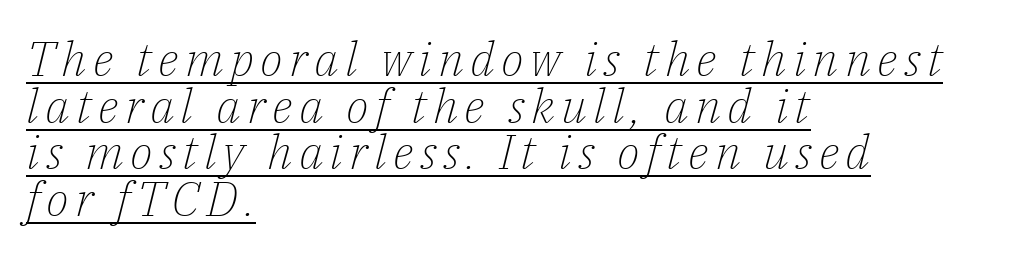
The face looks like a standard text weight, possibly lighter. Is there much room between lines? No — they nearly touch. The passage shown is typed in a proportional face where columns would drift. The lettering tilts uniformly, giving the passage an italic look.
